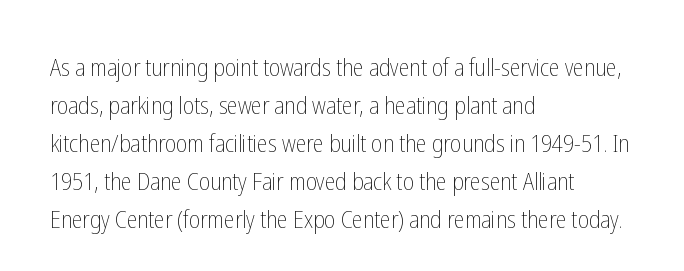
{"italic": "no", "bold": "no", "underline": "no", "align": "left", "line_spacing": "normal", "line_spacing_ratio": 1.58, "letter_spacing": "normal", "letter_spacing_em": 0.0, "glyph_px": 24}
